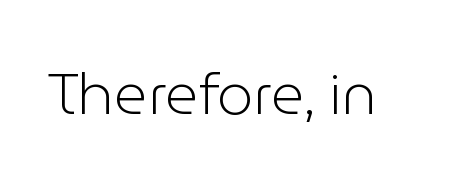
The image shows 58 px light sans-serif type, upright; set normal letter spacing, not underlined; low stroke contrast and a medium x-height.
